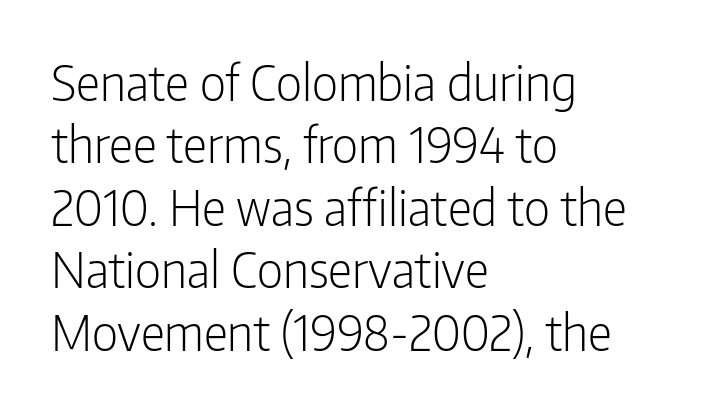
The image shows 48 px light, condensed sans-serif type, upright; set left-aligned, normal line spacing (1.3x), normal letter spacing, not underlined; low stroke contrast and a medium x-height.
